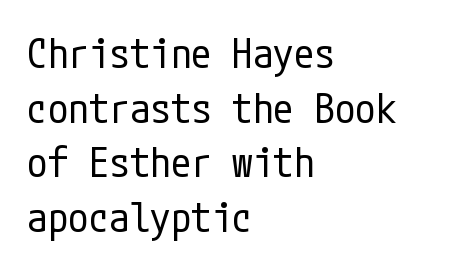
The image shows 41 px regular-weight, condensed sans-serif type, upright; set left-aligned, normal line spacing (1.33x), normal letter spacing, not underlined; low stroke contrast and a medium x-height.
